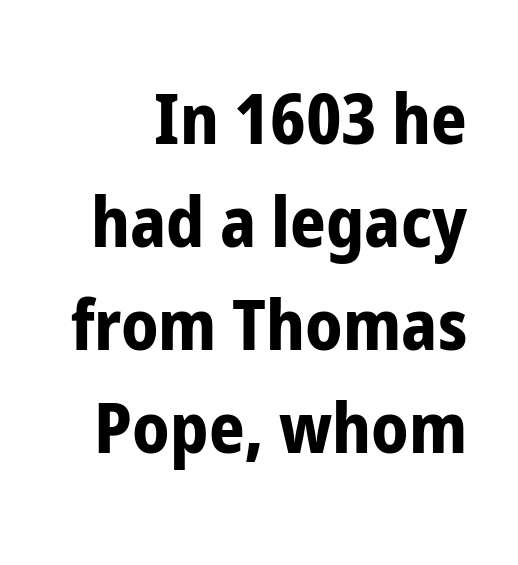
The image shows 70 px bold, condensed sans-serif type, upright; set normal line spacing (1.47x), normal letter spacing, not underlined; low stroke contrast and a medium x-height.
